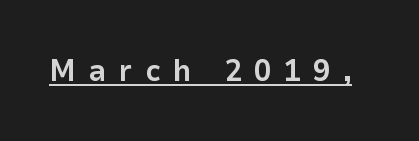
Short note: letters widely spaced. The font's upright variant was chosen for this text. Do the characters align in a grid? No, the font is proportional. This is underlined copy, the kind a proofreader might mark for attention. To sum up the face: it is a sans, with no serifs.
